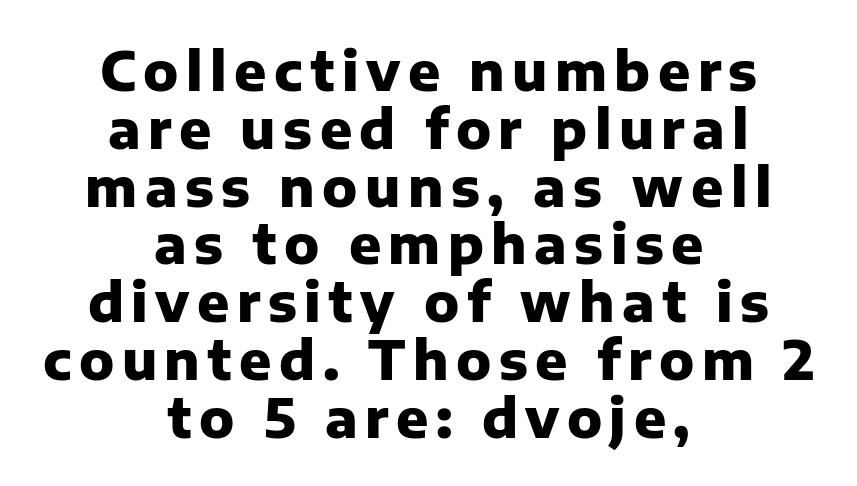
Q: Is the text bold? A: Yes.
Q: Is the text italic (slanted)? A: No, it is upright.
Q: Is the typeface a serif or a sans-serif typeface? A: Sans-serif.
Q: Is the text underlined? A: No.
Q: How is the paragraph aligned? A: Centered.
Q: Is the spacing between lines tight, normal or loose? A: Tight.
Q: Width (condensed, normal, or wide)? A: Normal.
Q: Stroke contrast? A: Low.
Q: x-height? A: Medium.
Q: Monospaced? A: No.
